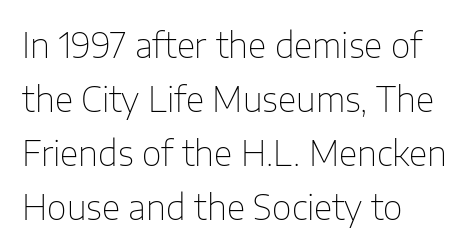
Think of a printed novel: that variable character pitch is what you see here. Regular leading. The type family on display is of the sans-serif kind. Layout note: lines flush left. The strokes carry an ordinary text weight at most.
